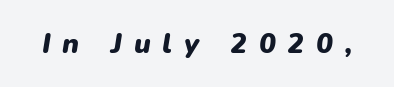
Q: Is the text bold? A: Yes.
Q: Is the text italic (slanted)? A: Yes, it leans right by about 9 degrees.
Q: Is the text underlined? A: No.
Q: Is the spacing between letters normal or unusually wide? A: Unusually wide.
Q: Width (condensed, normal, or wide)? A: Normal.
Q: Stroke contrast? A: Low.
Q: x-height? A: Medium.
Q: Monospaced? A: No.
